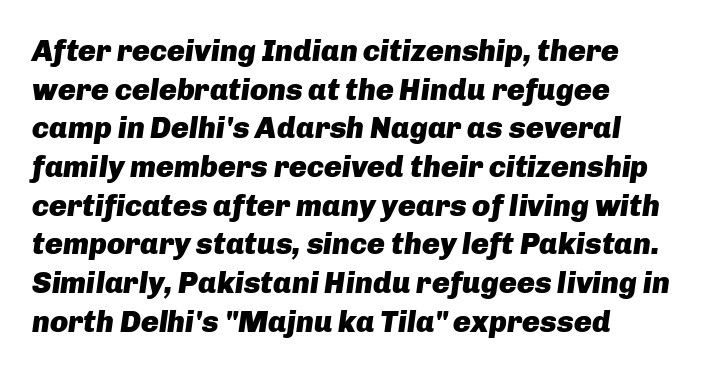
{"italic": "yes", "lean": "right", "slant_degrees": 8, "bold": "yes", "weight": "heavy", "width": "normal", "stroke_contrast": "low", "x_height": "medium", "monospaced": "no", "underline": "no", "align": "left", "line_spacing": "normal", "line_spacing_ratio": 1.29, "letter_spacing": "normal", "letter_spacing_em": 0.0, "glyph_px": 30}
